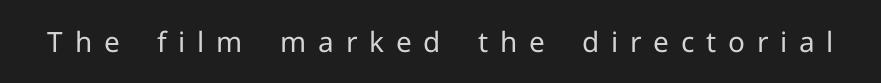
The image shows 28 px regular-weight sans-serif type, upright; set unusually wide letter spacing (+0.42 em), not underlined; low stroke contrast and a medium x-height.
